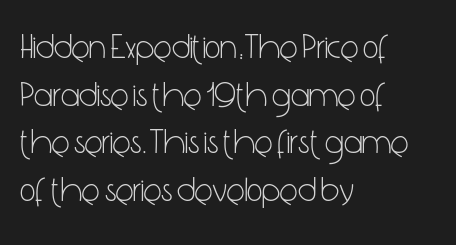
Q: Is the text bold? A: No.
Q: Is the text italic (slanted)? A: No, it is upright.
Q: Is the typeface a serif or a sans-serif typeface? A: Sans-serif.
Q: Is the text underlined? A: No.
Q: How is the paragraph aligned? A: Left-aligned.
Q: Is the spacing between letters normal or unusually wide? A: Normal.
Q: Is the spacing between lines tight, normal or loose? A: Normal.
Q: Width (condensed, normal, or wide)? A: Condensed.
Q: Stroke contrast? A: Low.
Q: x-height? A: Medium.
Q: Monospaced? A: No.
